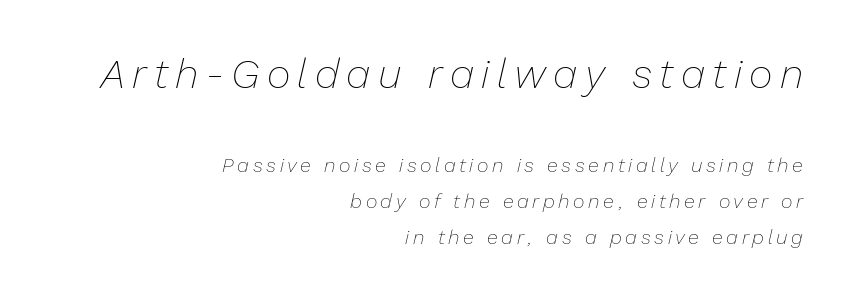
Q: Is the text bold? A: No.
Q: Is the text italic (slanted)? A: Yes, it leans right by about 13 degrees.
Q: Is the text underlined? A: No.
Q: How is the paragraph aligned? A: Right-aligned.
Q: Which block of text is set in a larger size, the first (top) or the second (bottom)? A: The first (top) one.
Q: Width (condensed, normal, or wide)? A: Normal.
Q: Stroke contrast? A: Low.
Q: x-height? A: Medium.
Q: Monospaced? A: No.
